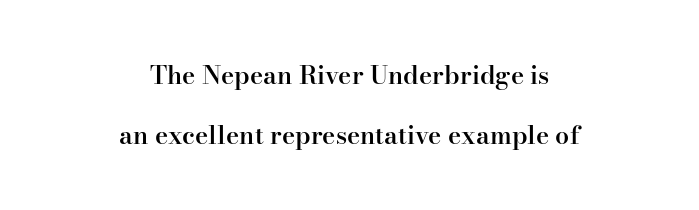
Q: Is the text bold? A: Semi-bold.
Q: Is the text italic (slanted)? A: No, it is upright.
Q: Is the text underlined? A: No.
Q: How is the paragraph aligned? A: Centered.
Q: Is the spacing between letters normal or unusually wide? A: Normal.
Q: Is the spacing between lines tight, normal or loose? A: Loose.
